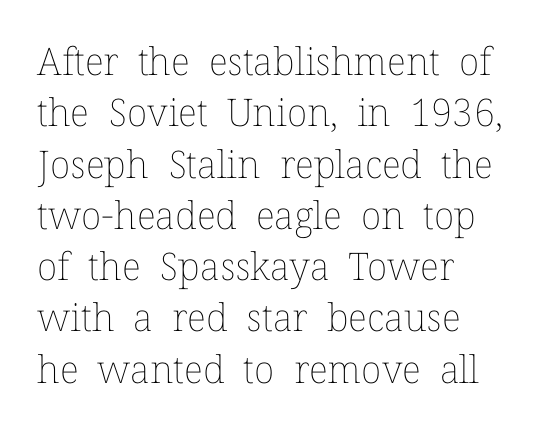
Q: Is the text bold? A: No.
Q: Is the text italic (slanted)? A: No, it is upright.
Q: Is the text underlined? A: No.
Q: How is the paragraph aligned? A: Left-aligned.
Q: Is the spacing between letters normal or unusually wide? A: Normal.
Q: Is the spacing between lines tight, normal or loose? A: Normal.
Q: Width (condensed, normal, or wide)? A: Normal.
Q: Stroke contrast? A: Low.
Q: x-height? A: Medium.
Q: Monospaced? A: No.
